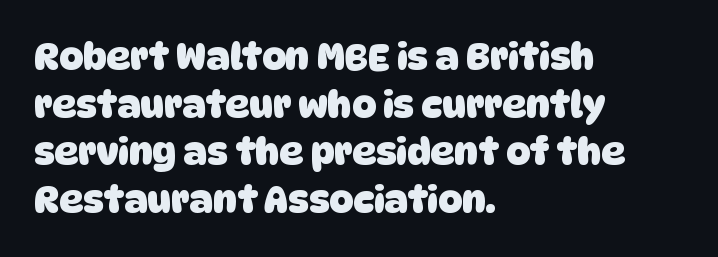
{"serif": "no", "bold": "yes", "weight": "heavy", "width": "normal", "stroke_contrast": "low", "x_height": "large", "monospaced": "no", "underline": "no", "align": "left", "line_spacing": "normal", "line_spacing_ratio": 1.29, "letter_spacing": "normal", "letter_spacing_em": 0.0, "glyph_px": 37}
